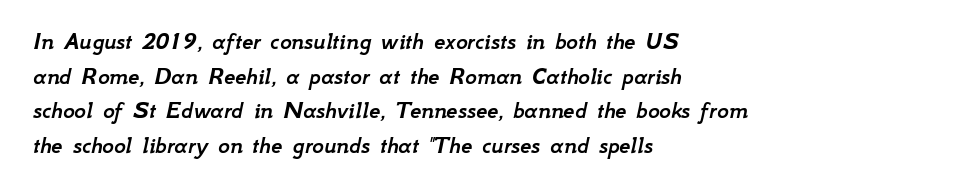
The image shows 25 px text type, italic (leaning right); set left-aligned, normal line spacing (1.39x), normal letter spacing, not underlined.
